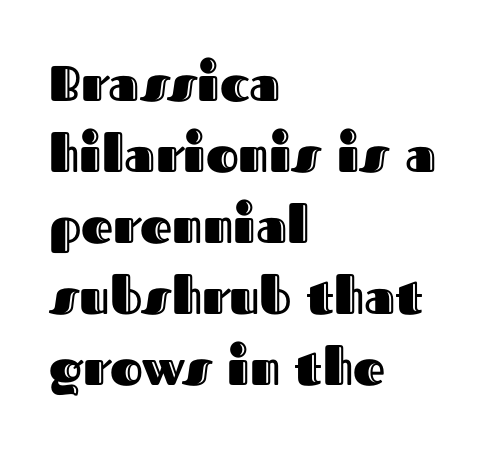
It's the straight-up-and-down kind of type. You could not count columns in this text — the font is proportionally spaced. Line starts are locked; line ends wander. The horizontal fit of the characters is conventional and even.
